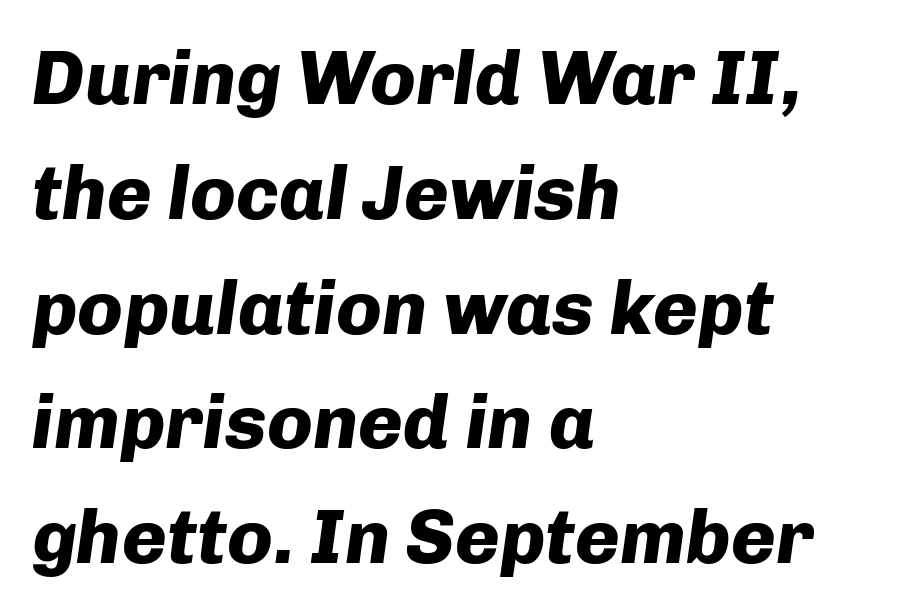
The gaps between neighbouring characters are ordinary and unremarkable. Note the varied advance widths — an 'i' is clearly narrower than an 'm'. On the weight axis this lands at bold, roughly 700. A bare baseline throughout the passage. The lines sit at an ordinary, default distance from one another. The setting favours the left margin, as ordinary paragraphs usually do.
